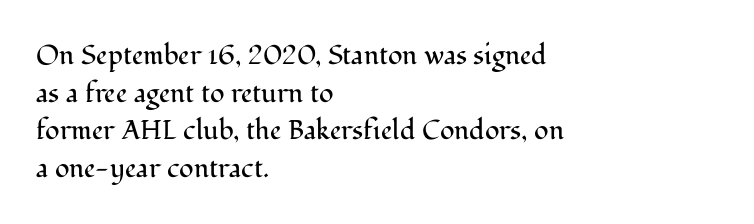
Notice how the stems are strictly vertical — no italics here. A bare baseline throughout the passage. Inter-character spacing is left at the font's built-in metrics. Vertical spacing — default. The ragged edge is on the right, which tells us the setting is flush left. The font sits on the lighter half of the weight spectrum, regular included.
